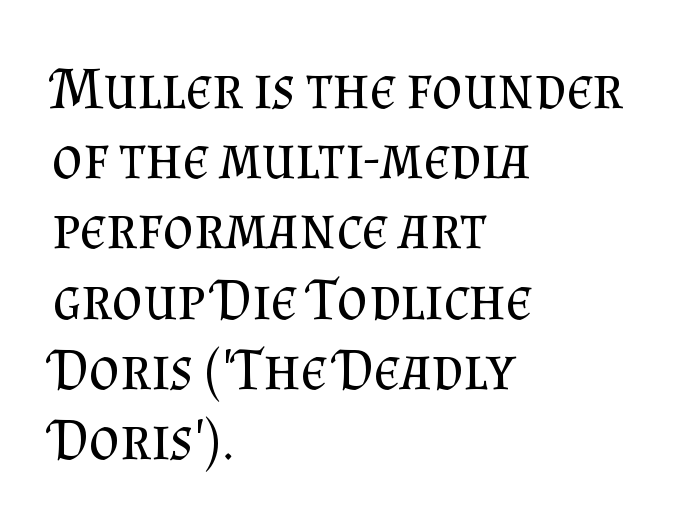
A typesetter would label this face a serif. A typesetter would call this proportional, since set widths differ per character. Short note: letters normally spaced. Descenders are the only things crossing below the line. It's the straight-up-and-down kind of type. Visually the block forms a straight wall on the left and a jagged coastline on the right.
